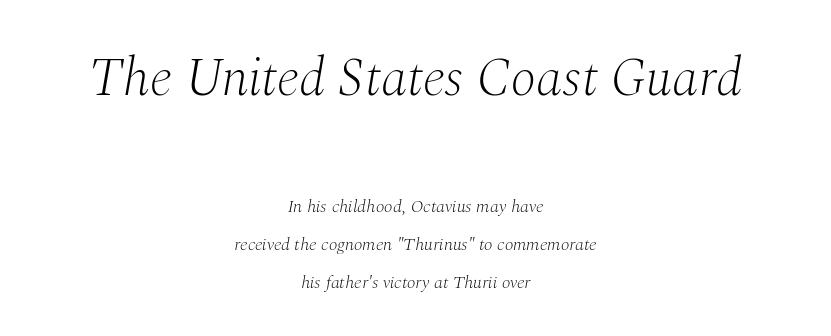
You could not count columns in this text — the font is proportionally spaced. The setting favours the middle, as headings and verse often do. Unbolded letterforms with no extra heft. The foot of each line stays bare and open. Notice how the stems are inclined rather than vertical — that's the hallmark of italics. Observe the ordinary spacing: letters are neighbours, not strangers.
